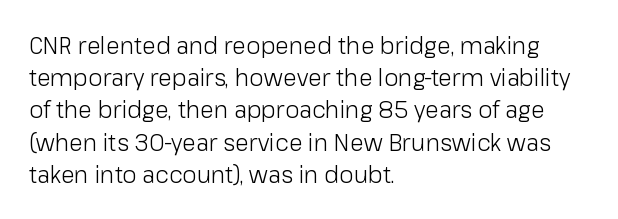
Regarding leading, the lines here are spaced in the standard way. The setting favours the left margin, as ordinary paragraphs usually do. The typeface has the unassuming heft of standard copy or less. The tracking reads as untouched default to a designer's eye. Type without underlining. Vertical strokes here are truly vertical.
